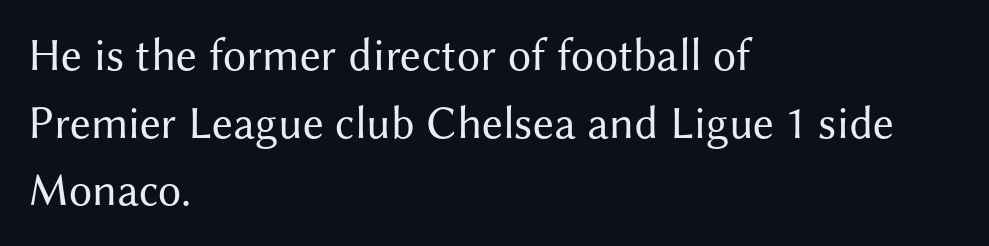
The passage is arranged the way most books set body copy — flush left. Tracking here is standard; glyphs follow each other at the usual distance. The type family on display is of the sans-serif kind. The lettering stays uniformly vertical, giving the passage a roman look. Students, observe: this is what conventionally led text looks like.
